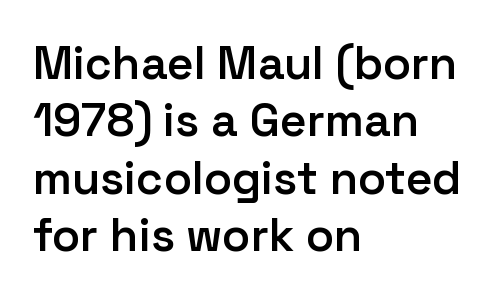
The image shows 46 px semibold sans-serif type, upright; set left-aligned, normal line spacing (1.25x), normal letter spacing, not underlined; low stroke contrast and a medium x-height.
